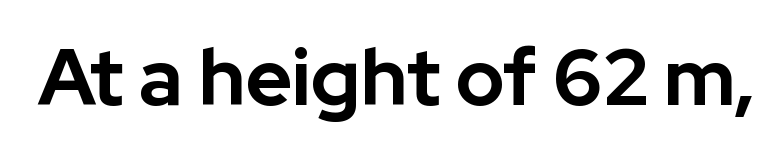
The type sits square on the baseline with zero lean. The letters advance in unequal steps, a hallmark of proportional type. A full-strength bold gives these letters their thick strokes. Serif or sans? Sans — the stroke terminals are bare. Look at the tracking — it's just the regular setting, nothing added. Each row of text sits above clean, open space.
